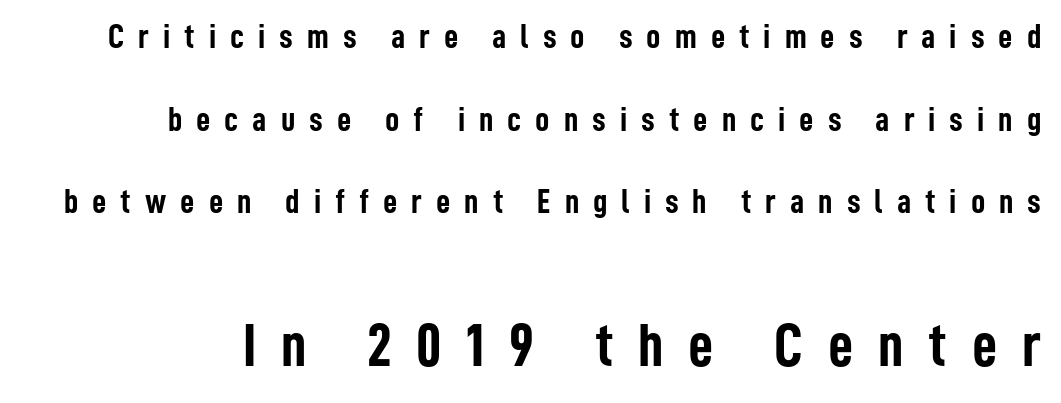
Pretty heavy lettering here — definitely bold. Each new line begins a long way beneath the previous one. If you squint, the bottom block still reads clearly — it's the larger of the two. The rendering uses natural spacing where letterforms have individual widths.
